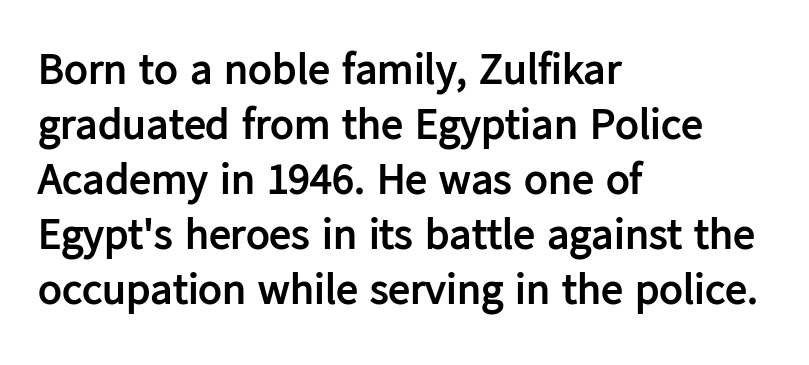
The rendering anchors every line to the left-hand side. The space beneath each line is pristine and unruled. Notice how the stems are strictly vertical — no italics here. The letters advance in unequal steps, a hallmark of proportional type. Spacing between characters is what you'd get straight out of the box.
